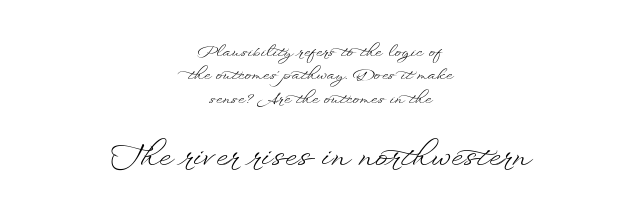
Centered paragraph, ragged on both sides. Stroke mass is kept to a normal reading level or below. Unmarked baselines from the first word to the last. Proportional: the letters do not fall into vertical columns. Spacing between characters is what you'd get straight out of the box. Horizontal bands of white between lines are of average thickness.
